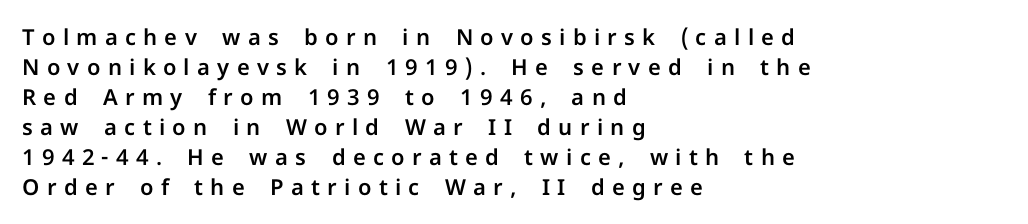
Q: Is the text italic (slanted)? A: No, it is upright.
Q: Is the text underlined? A: No.
Q: How is the paragraph aligned? A: Left-aligned.
Q: Is the spacing between letters normal or unusually wide? A: Unusually wide.
Q: Is the spacing between lines tight, normal or loose? A: Normal.
